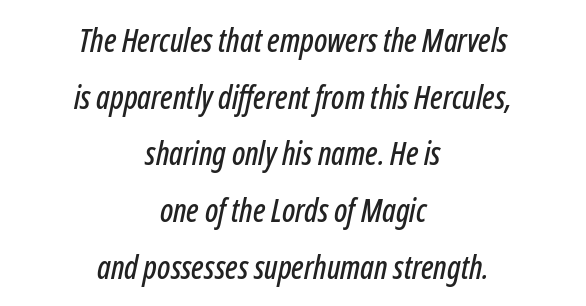
Neither beginnings nor endings align; midpoints do. Spacing verdict: proportional, widths tailored to each character. Descenders are the only things crossing below the line. Is the type slanted? Yes — the strokes lean at a clear angle. Standard letterfit; no display-style spreading of the glyphs.
